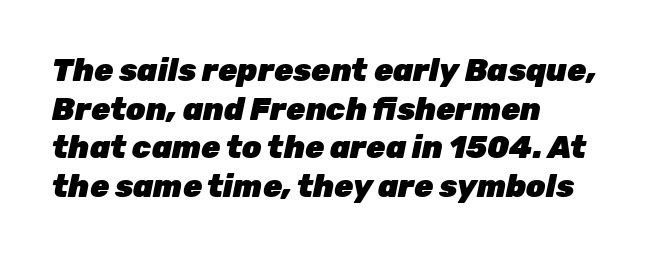
{"italic": "yes", "lean": "right", "slant_degrees": 12, "bold": "yes", "weight": "heavy", "width": "normal", "stroke_contrast": "low", "x_height": "medium", "monospaced": "no", "underline": "no", "align": "left", "line_spacing": "normal", "line_spacing_ratio": 1.25, "letter_spacing": "normal", "letter_spacing_em": 0.0, "glyph_px": 31}
